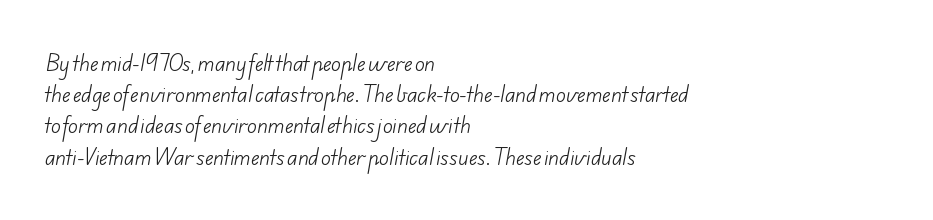
Q: Is the text bold? A: No.
Q: Is the text underlined? A: No.
Q: How is the paragraph aligned? A: Left-aligned.
Q: Is the spacing between letters normal or unusually wide? A: Normal.
Q: Is the spacing between lines tight, normal or loose? A: Normal.
